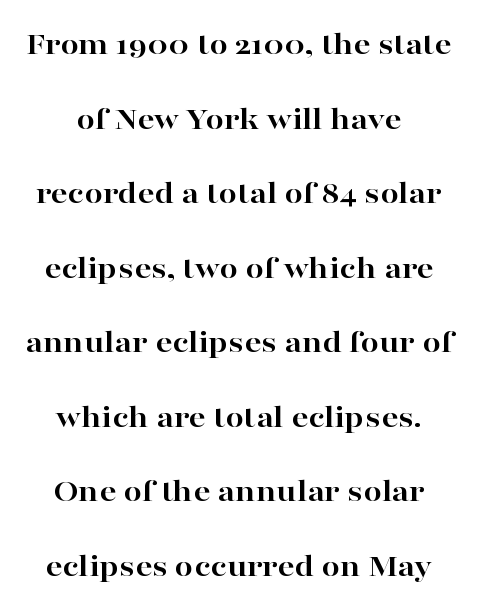
Serifs: yes, visible at the terminals of the letterforms. Nothing unusual about the tracking: characters are spaced as the font intends. It's the straight-up-and-down kind of type. These lines carry a lot of weight — the face is fully bold. The passage shown stacks its lines with a broad gap.
